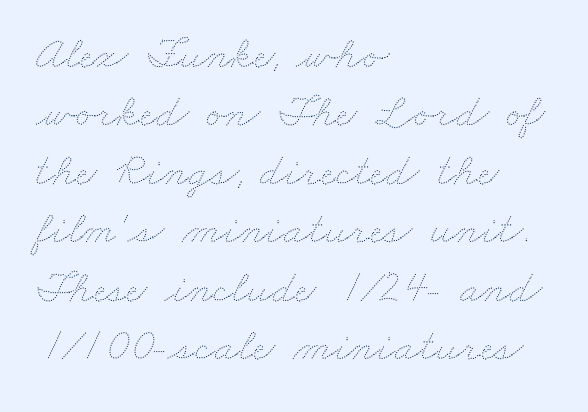
Heaviness? Minimal to ordinary, like unemphasized prose. Has an underline been added? It has not. The passage is arranged the way most books set body copy — flush left. Evenly set lines give the paragraph a standard silhouette. The horizontal fit of the characters is conventional and even. The rendering uses natural spacing where letterforms have individual widths.
